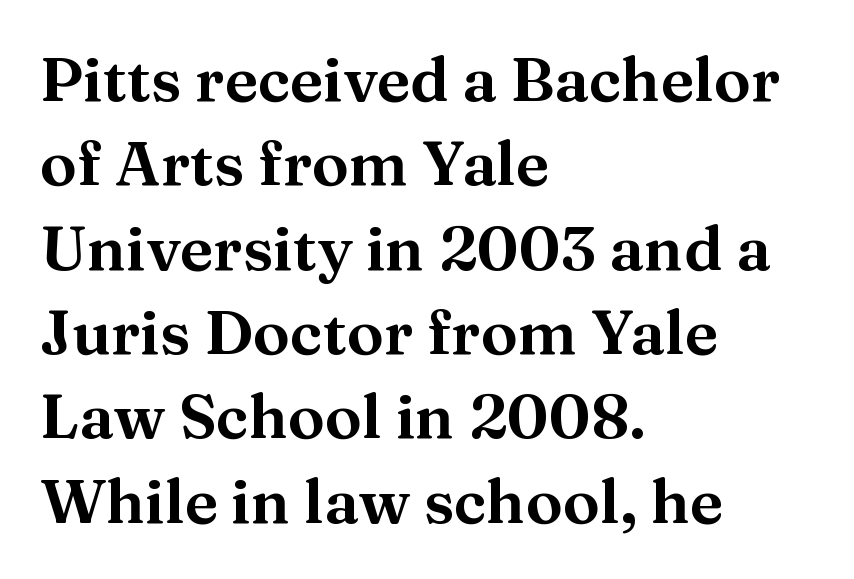
Notice how descenders clear the ascenders below comfortably — that's standard leading. Serif or sans? Serif — the stroke terminals have little feet. The rendering keeps characters at their native spacing. This sample has the flowing, uneven cadence of proportional lettering. The passage shown is not underscored anywhere.
